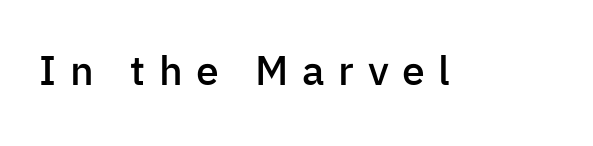
The font family rendered here belongs to the sans-serif group. Firm but not heavy-handed strokes: this text is semibold. The zone under the glyphs is completely vacant. Unlike italic type, these characters show no tilt at all. Is the letter spacing exaggerated? Yes — the characters are pushed far apart. Is this a fixed-width face? No — the glyphs have proportional, varying widths.
